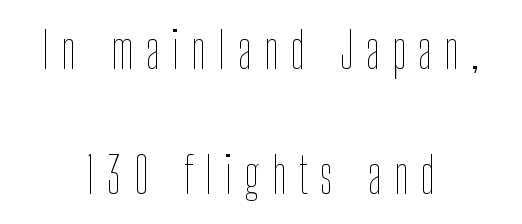
{"italic": "no", "bold": "no", "weight": "thin", "width": "condensed", "stroke_contrast": "low", "x_height": "medium", "monospaced": "no", "underline": "no", "align": "center", "line_spacing": "loose", "line_spacing_ratio": 2.5, "letter_spacing": "wide", "letter_spacing_em": 0.25, "glyph_px": 50}
